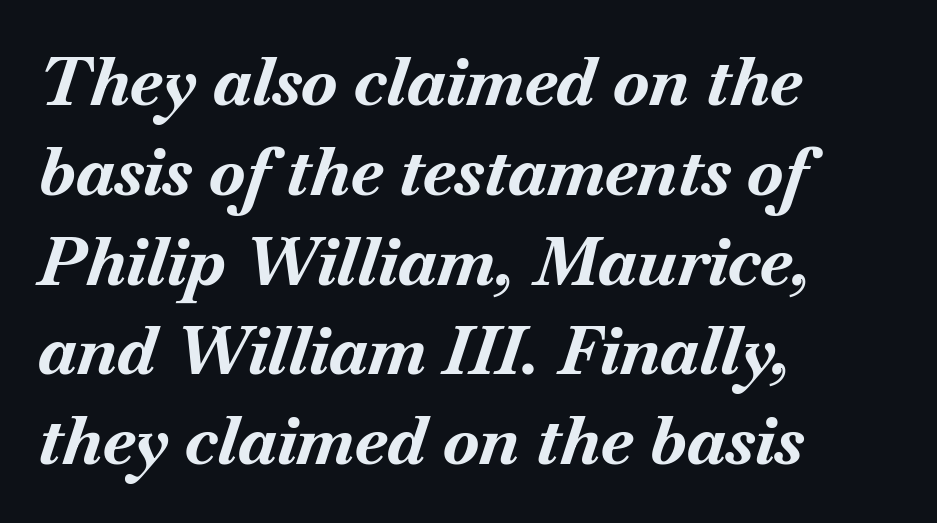
{"italic": "yes", "lean": "right", "slant_degrees": 18, "bold": "yes", "weight": "bold", "width": "normal", "stroke_contrast": "medium", "x_height": "small", "monospaced": "no", "underline": "no", "align": "left", "line_spacing": "normal", "line_spacing_ratio": 1.34, "letter_spacing": "normal", "letter_spacing_em": 0.0, "glyph_px": 67}
